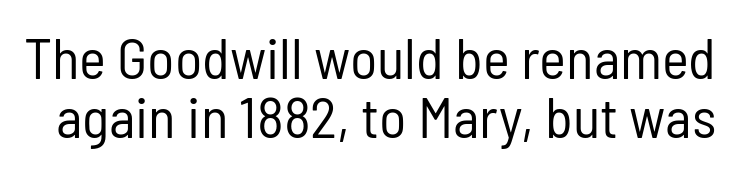
Q: Is the text bold? A: No.
Q: Is the text italic (slanted)? A: No, it is upright.
Q: Is the typeface a serif or a sans-serif typeface? A: Sans-serif.
Q: Is the text underlined? A: No.
Q: Is the spacing between letters normal or unusually wide? A: Normal.
Q: Is the spacing between lines tight, normal or loose? A: Tight.
Q: Width (condensed, normal, or wide)? A: Condensed.
Q: Stroke contrast? A: Low.
Q: x-height? A: Medium.
Q: Monospaced? A: No.
